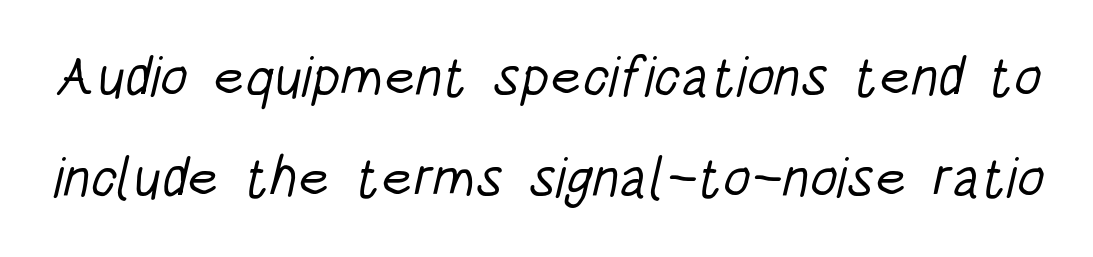
The image shows 56 px light, condensed sans-serif type; set line spacing 1.81x, normal letter spacing, not underlined; low stroke contrast and a large x-height.
